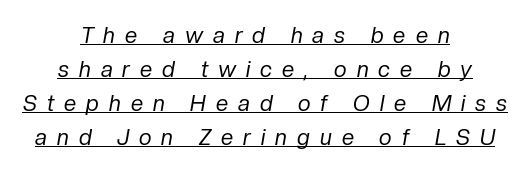
Q: Is the text bold? A: No.
Q: Is the text italic (slanted)? A: Yes, it leans right by about 10 degrees.
Q: Is the text underlined? A: Yes.
Q: How is the paragraph aligned? A: Centered.
Q: Is the spacing between letters normal or unusually wide? A: Unusually wide.
Q: Is the spacing between lines tight, normal or loose? A: Normal.
